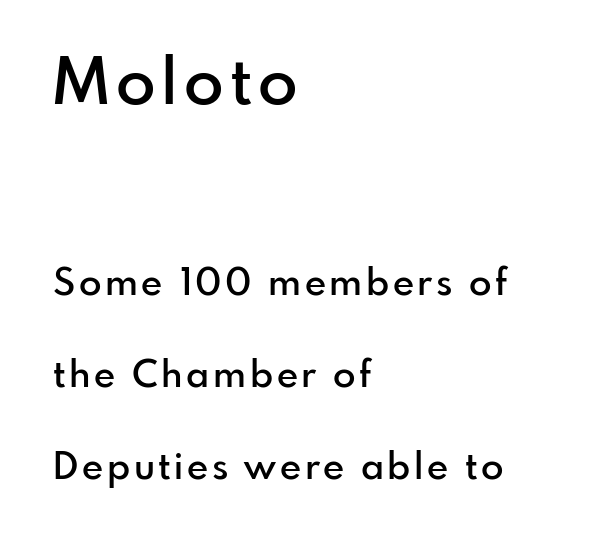
The image shows 65 px semibold sans-serif type, upright; set left-aligned, loose line spacing (2.48x), not underlined; the first (top) block is 1.76x larger; low stroke contrast and a small x-height.
